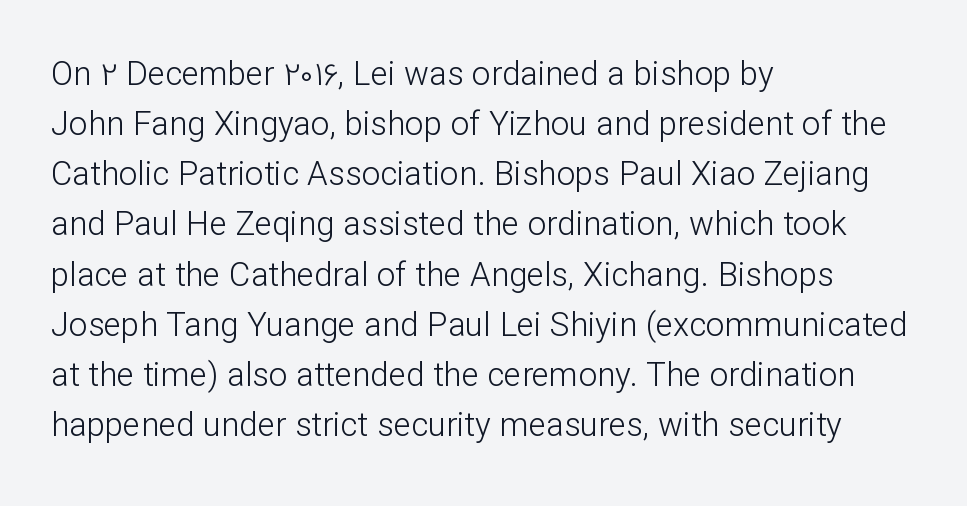
{"serif": "no", "italic": "no", "bold": "no", "weight": "light", "width": "normal", "stroke_contrast": "low", "x_height": "medium", "monospaced": "no", "underline": "no", "align": "left", "line_spacing": "normal", "line_spacing_ratio": 1.52, "letter_spacing": "normal", "letter_spacing_em": 0.0, "glyph_px": 33}
